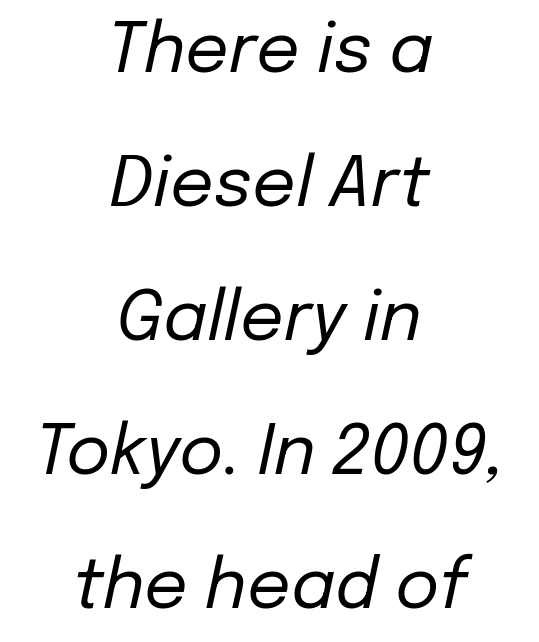
The image shows 68 px regular-weight type, italic (leaning right); set centered, loose line spacing (1.97x), normal letter spacing, not underlined; low stroke contrast and a medium x-height.
